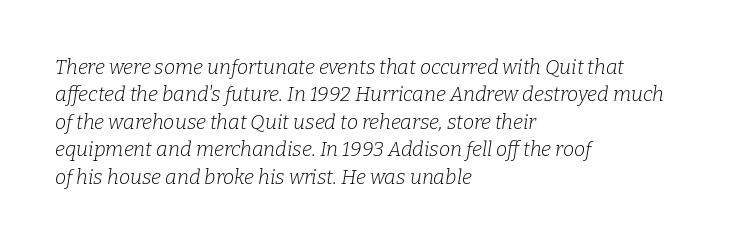
The image shows 20 px text type, italic (leaning right); set left-aligned, normal line spacing (1.37x), normal letter spacing, not underlined.
